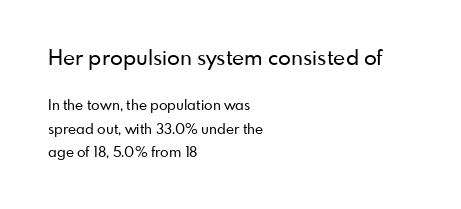
The image shows 21 px text type, upright; set left-aligned, normal line spacing (1.65x), normal letter spacing, not underlined; the first (top) block is 1.5x larger.
